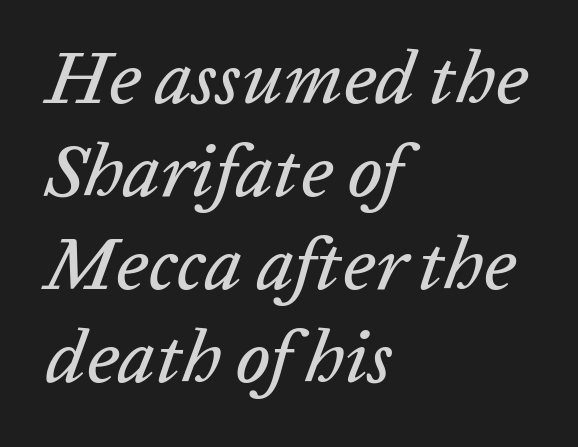
The image shows 75 px text type, italic (leaning right); set left-aligned, line spacing 1.24x, normal letter spacing, not underlined; low stroke contrast and a medium x-height.
